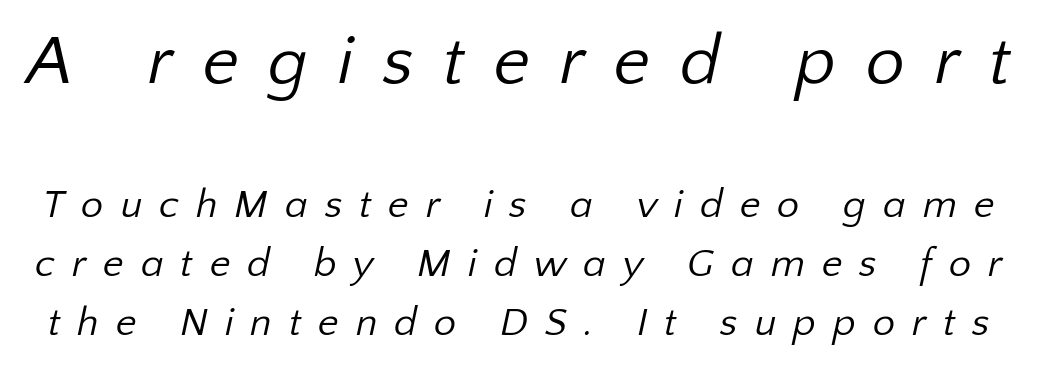
{"serif": "no", "bold": "no", "weight": "regular", "width": "normal", "stroke_contrast": "low", "x_height": "medium", "monospaced": "no", "underline": "no", "line_spacing": "normal", "line_spacing_ratio": 1.48, "letter_spacing": "wide", "letter_spacing_em": 0.42, "larger_block": "first", "size_ratio": 1.75, "glyph_px": 70}
